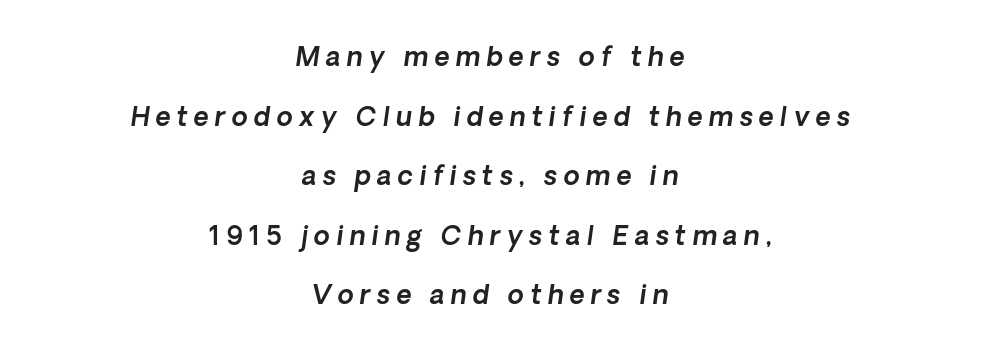
Each word looks stretched out because of the extra space between its letters. Lines of text with bare space underneath. The paragraph has two soft edges and a firm central axis. Leading: increased.
